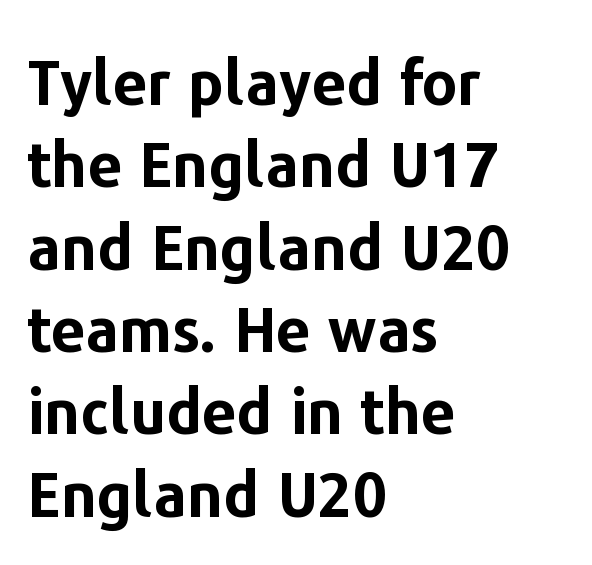
{"serif": "no", "italic": "no", "bold": "yes", "weight": "bold", "width": "normal", "stroke_contrast": "low", "x_height": "medium", "monospaced": "no", "underline": "no", "align": "left", "line_spacing": "normal", "line_spacing_ratio": 1.35, "letter_spacing": "normal", "letter_spacing_em": 0.0, "glyph_px": 61}
